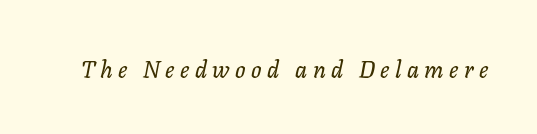
A bare baseline throughout the passage. A typesetter would mark this as italic. In terms of letterspacing, this is a distinctly airy, spread setting.
